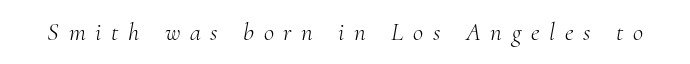
{"italic": "yes", "lean": "right", "slant_degrees": 10, "bold": "no", "underline": "no", "letter_spacing": "wide", "letter_spacing_em": 0.39, "glyph_px": 25}
